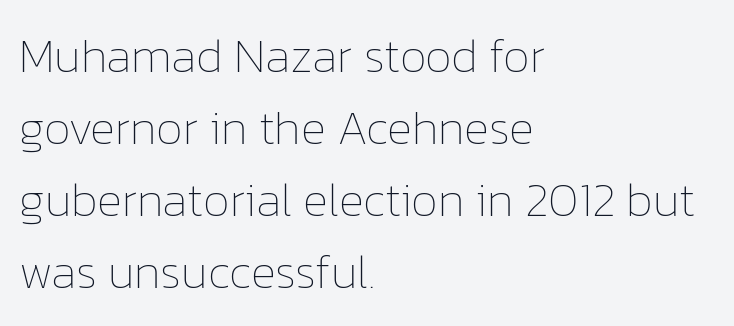
Q: Is the text bold? A: No.
Q: Is the text italic (slanted)? A: No, it is upright.
Q: Is the text underlined? A: No.
Q: How is the paragraph aligned? A: Left-aligned.
Q: Is the spacing between letters normal or unusually wide? A: Normal.
Q: Is the spacing between lines tight, normal or loose? A: Normal.
Q: Width (condensed, normal, or wide)? A: Normal.
Q: Stroke contrast? A: Low.
Q: x-height? A: Medium.
Q: Monospaced? A: No.
